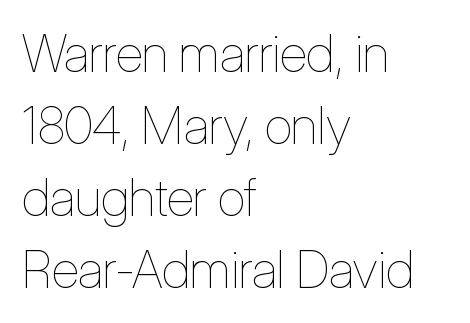
{"italic": "no", "bold": "no", "weight": "thin", "width": "condensed", "stroke_contrast": "low", "x_height": "medium", "monospaced": "no", "underline": "no", "align": "left", "line_spacing": "normal", "line_spacing_ratio": 1.41, "letter_spacing": "normal", "letter_spacing_em": 0.0, "glyph_px": 51}
